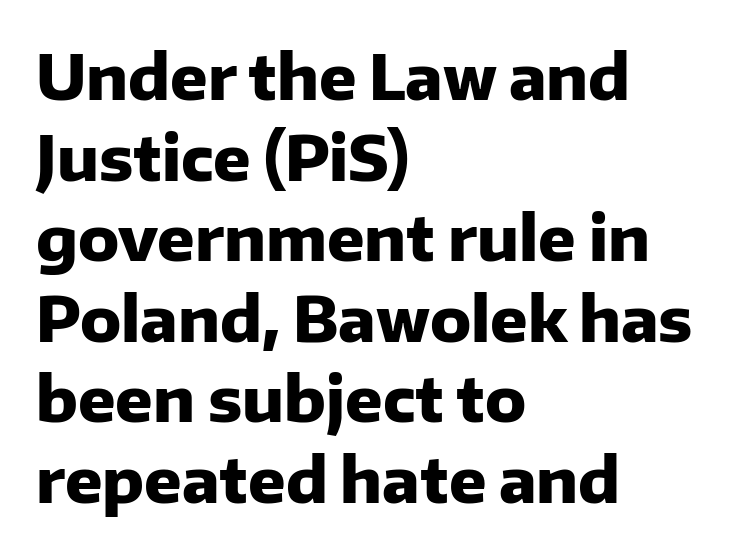
The letters advance in unequal steps, a hallmark of proportional type. The horizontal fit of the characters is conventional and even. The glyphs have the mass of a bold cut. Leftover space on each line is placed entirely after the last word. Honestly, there is no underline to notice here at all.
